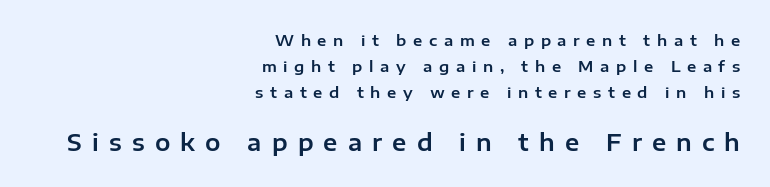
{"italic": "no", "underline": "no", "align": "right", "line_spacing_ratio": 1.74, "letter_spacing": "wide", "letter_spacing_em": 0.44, "larger_block": "second", "size_ratio": 1.53, "glyph_px": 23}
